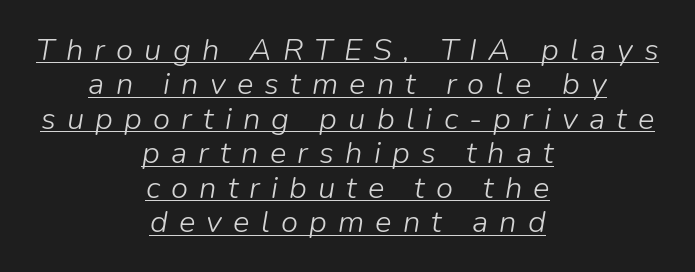
{"italic": "yes", "lean": "right", "slant_degrees": 9, "bold": "no", "weight": "light", "width": "normal", "stroke_contrast": "low", "x_height": "medium", "monospaced": "no", "underline": "yes", "align": "center", "line_spacing": "tight", "line_spacing_ratio": 1.11, "letter_spacing": "wide", "letter_spacing_em": 0.36, "glyph_px": 31}
